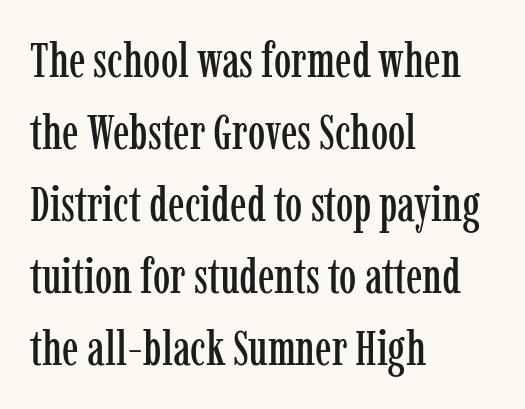
The image shows 49 px condensed serif type, upright; set left-aligned, normal line spacing (1.47x), normal letter spacing, not underlined; low stroke contrast and a medium x-height.
